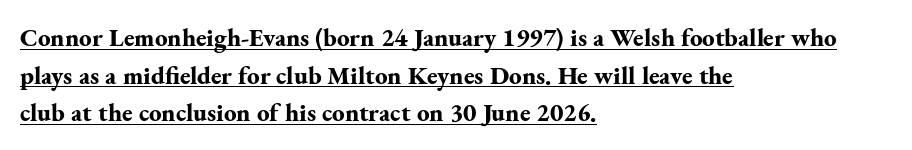
The image shows 25 px bold type, upright; set left-aligned, normal line spacing (1.51x), normal letter spacing, underlined.
